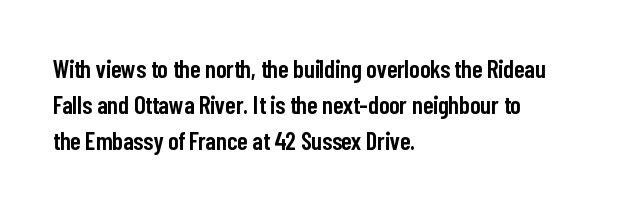
Q: Is the text bold? A: Semi-bold.
Q: Is the text italic (slanted)? A: No, it is upright.
Q: Is the text underlined? A: No.
Q: How is the paragraph aligned? A: Left-aligned.
Q: Is the spacing between letters normal or unusually wide? A: Normal.
Q: Is the spacing between lines tight, normal or loose? A: Normal.
